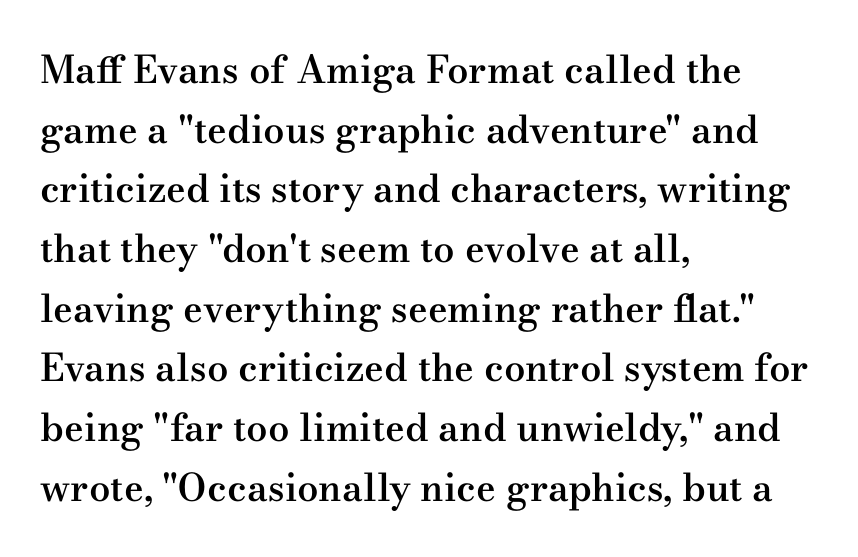
{"serif": "yes", "italic": "no", "bold": "semi", "weight": "semibold", "width": "wide", "stroke_contrast": "medium", "x_height": "small", "monospaced": "no", "underline": "no", "align": "left", "line_spacing": "normal", "line_spacing_ratio": 1.57, "letter_spacing": "normal", "letter_spacing_em": 0.0, "glyph_px": 38}
